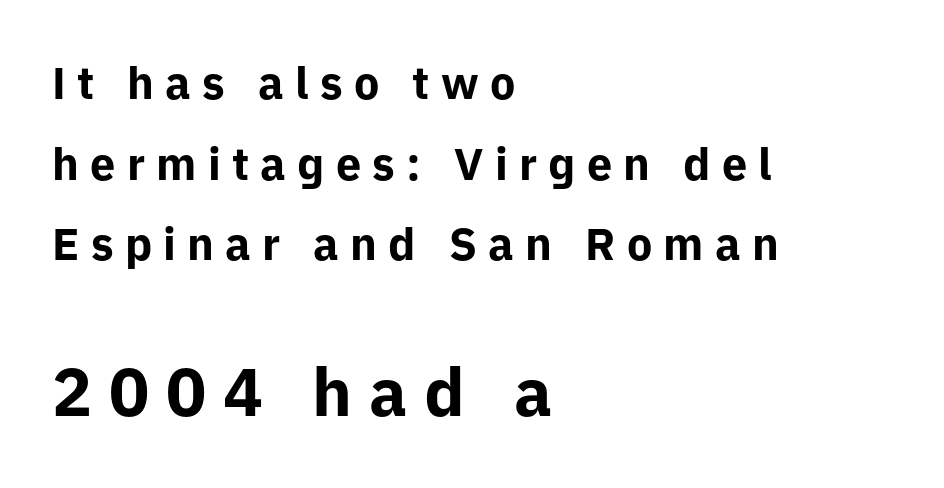
Each letter keeps its own natural width here, so spacing adapts to shape. Look at the bottom of the vertical strokes: they stop flat, with no serifs. Typographic density is high because the face is bold. One-word summary of the alignment: left. Here the glyphs are tracked loosely, breaking word shapes into spaced letters.
